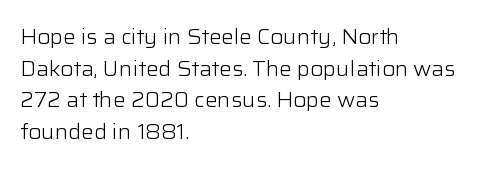
Q: Is the text bold? A: No.
Q: Is the text italic (slanted)? A: No, it is upright.
Q: Is the text underlined? A: No.
Q: How is the paragraph aligned? A: Left-aligned.
Q: Is the spacing between letters normal or unusually wide? A: Normal.
Q: Is the spacing between lines tight, normal or loose? A: Normal.
